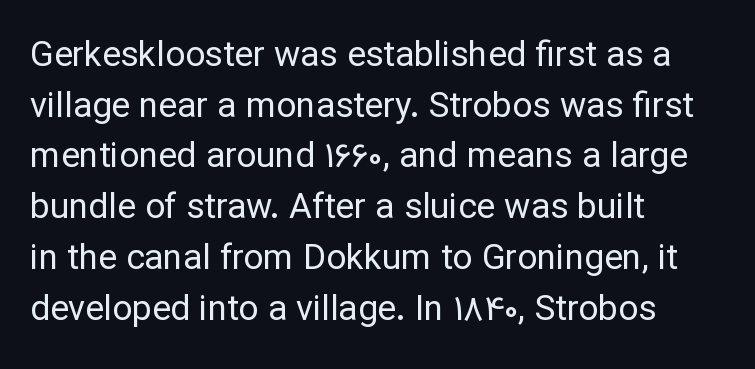
This sample uses an upright cut, with every glyph sitting square on the baseline. The strokes are not fattened; the text isn't bold. The words here are not underlined. Does the type have serifs? No, each stem ends abruptly.
